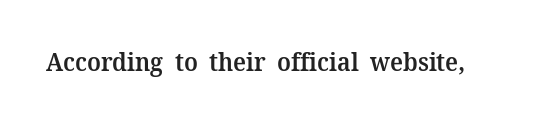
The image shows 25 px text type, upright; set normal letter spacing, not underlined.
